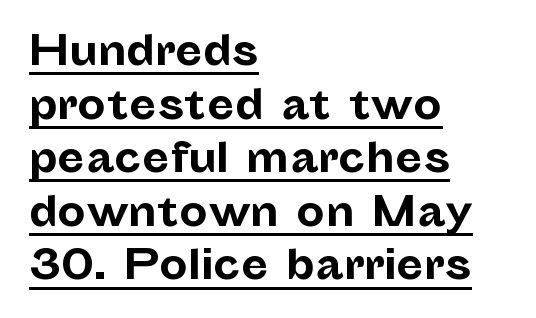
The image shows 40 px bold sans-serif type, upright; set left-aligned, normal line spacing (1.34x), normal letter spacing, underlined; low stroke contrast and a medium x-height.
